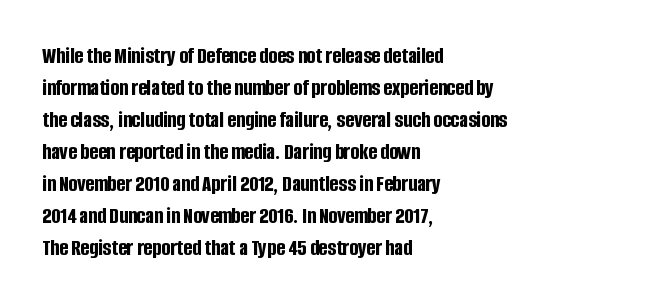
{"italic": "no", "bold": "yes", "underline": "no", "align": "left", "line_spacing": "normal", "line_spacing_ratio": 1.39, "letter_spacing": "normal", "letter_spacing_em": 0.0, "glyph_px": 23}
